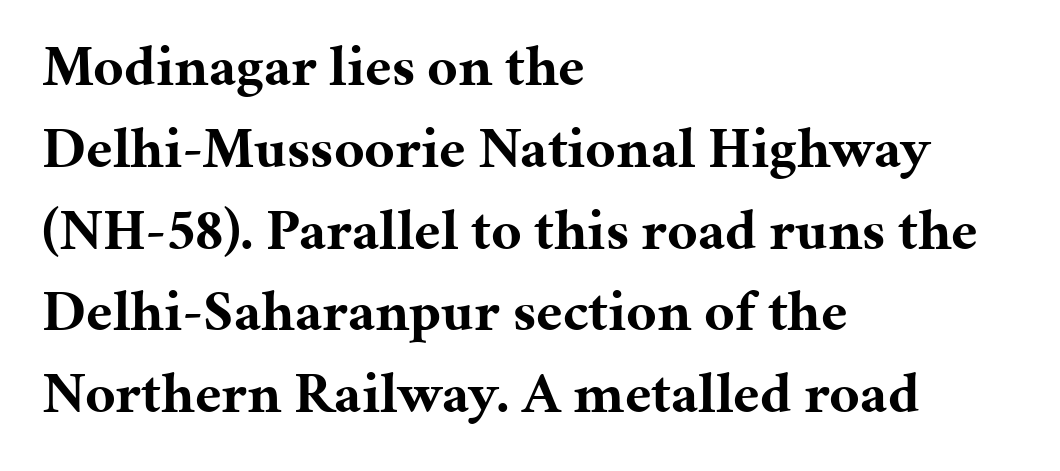
Do the letters lean? They stand straight. Thick stems and heavy bowls — unmistakably bold. Old-style or modern, the face here clearly has serifs. The passage shown is not underscored anywhere. Compared with a centered layout, this one pins lines to the left instead.
